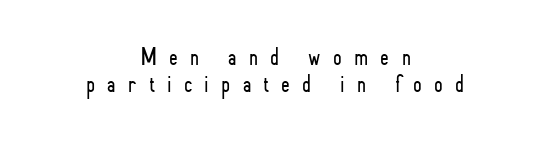
Q: Is the text bold? A: No.
Q: Is the text italic (slanted)? A: No, it is upright.
Q: Is the text underlined? A: No.
Q: How is the paragraph aligned? A: Centered.
Q: Is the spacing between letters normal or unusually wide? A: Unusually wide.
Q: Is the spacing between lines tight, normal or loose? A: Tight.
